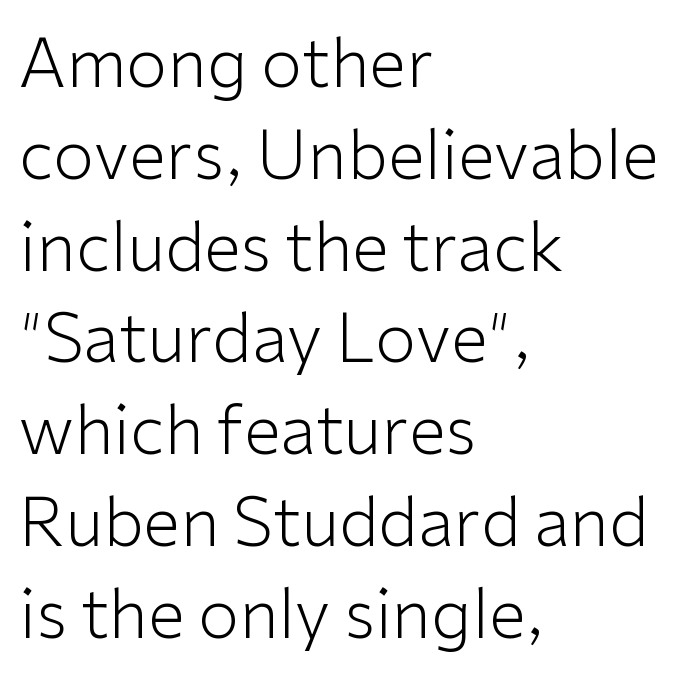
{"serif": "no", "italic": "no", "bold": "no", "weight": "light", "width": "normal", "stroke_contrast": "low", "x_height": "medium", "monospaced": "no", "underline": "no", "align": "left", "line_spacing": "normal", "line_spacing_ratio": 1.37, "letter_spacing": "normal", "letter_spacing_em": 0.0, "glyph_px": 67}
